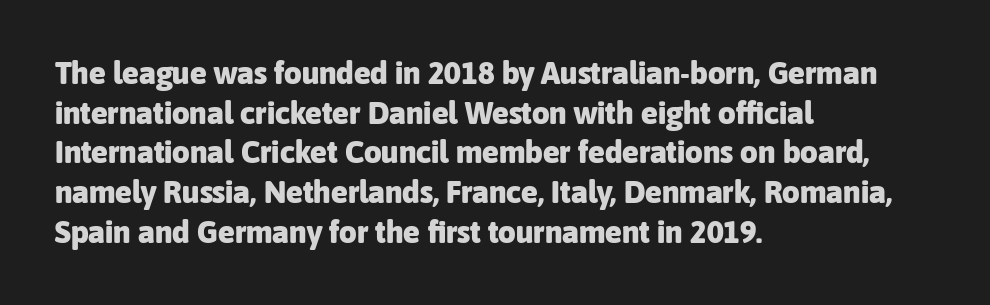
Q: Is the text bold? A: Yes.
Q: Is the text italic (slanted)? A: No, it is upright.
Q: Is the typeface a serif or a sans-serif typeface? A: Sans-serif.
Q: Is the text underlined? A: No.
Q: How is the paragraph aligned? A: Left-aligned.
Q: Is the spacing between letters normal or unusually wide? A: Normal.
Q: Is the spacing between lines tight, normal or loose? A: Normal.
Q: Width (condensed, normal, or wide)? A: Normal.
Q: Stroke contrast? A: Low.
Q: x-height? A: Medium.
Q: Monospaced? A: No.
